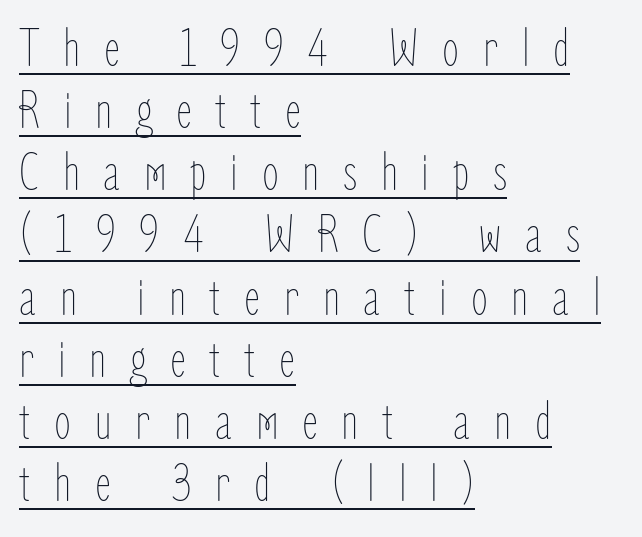
Stems and bowls with no extra thickness — not bold. Each line of the rendering has a horizontal stroke beneath the glyphs. Glyph-to-glyph distance is far greater than everyday printed text. Does the lettering tilt? It doesn't — this is upright. These lines stack with their left ends in a neat column. The rendering uses natural spacing where letterforms have individual widths.
